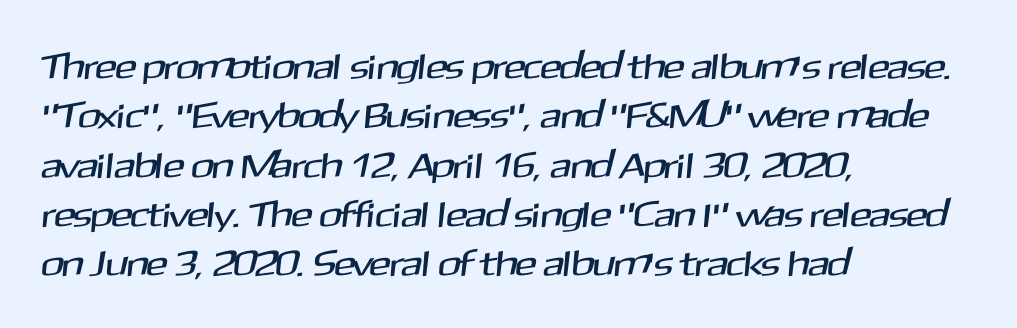
{"serif": "no", "width": "normal", "stroke_contrast": "medium", "x_height": "medium", "monospaced": "no", "underline": "no", "align": "left", "line_spacing": "normal", "line_spacing_ratio": 1.37, "letter_spacing": "normal", "letter_spacing_em": 0.0, "glyph_px": 36}
